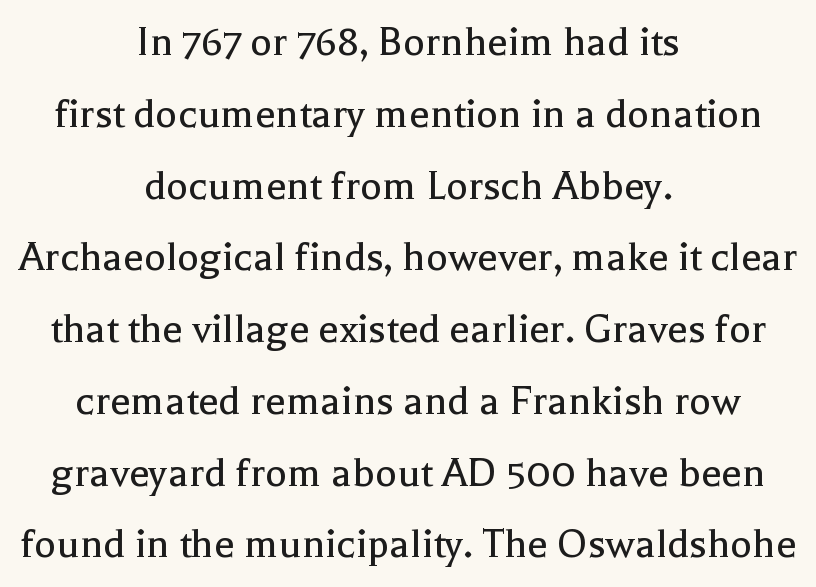
Q: Is the text bold? A: No.
Q: Is the text italic (slanted)? A: No, it is upright.
Q: Is the typeface a serif or a sans-serif typeface? A: Serif.
Q: Is the text underlined? A: No.
Q: How is the paragraph aligned? A: Centered.
Q: Is the spacing between letters normal or unusually wide? A: Normal.
Q: Is the spacing between lines tight, normal or loose? A: Normal.
Q: Width (condensed, normal, or wide)? A: Normal.
Q: x-height? A: Medium.
Q: Monospaced? A: No.
